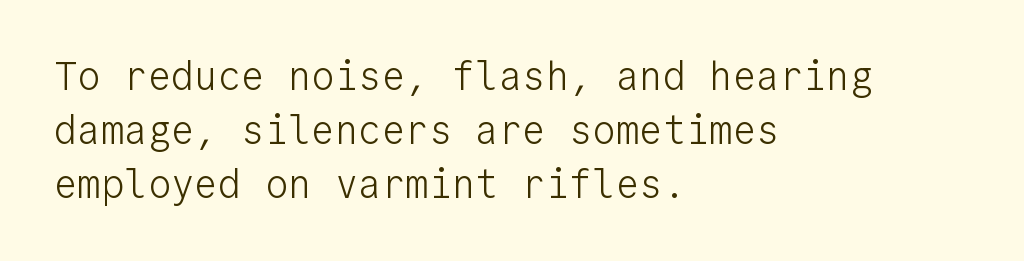
The image shows 39 px light sans-serif type, upright, monospaced; set left-aligned, normal line spacing (1.39x), normal letter spacing, not underlined; low stroke contrast and a medium x-height.
